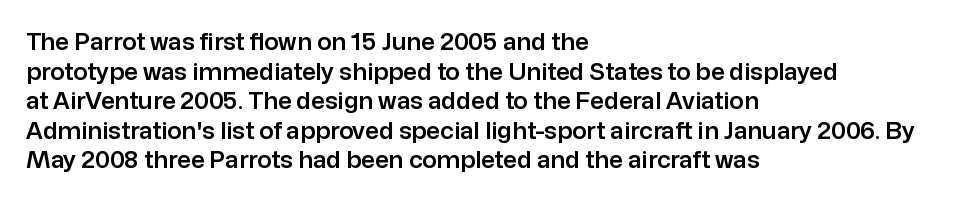
{"italic": "no", "underline": "no", "align": "left", "line_spacing_ratio": 1.23, "letter_spacing": "normal", "letter_spacing_em": 0.0, "glyph_px": 24}
